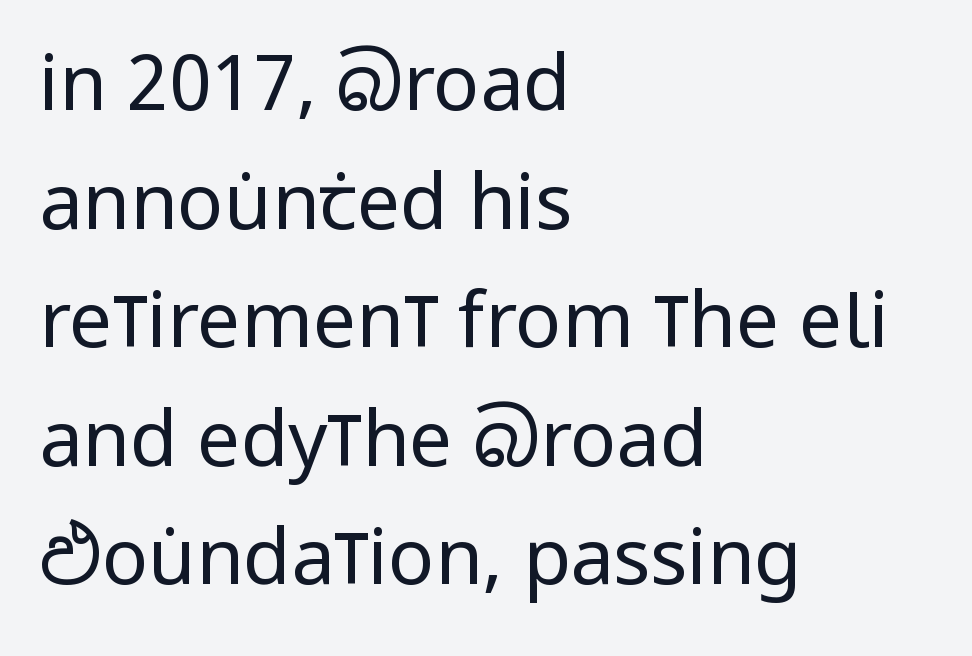
Heaviness? Minimal to ordinary, like unemphasized prose. Vertically, the passage feels balanced, rows spaced as you'd expect. Is this a fixed-width face? No — the glyphs have proportional, varying widths. Grotesque or geometric, the face here clearly has no serifs.
